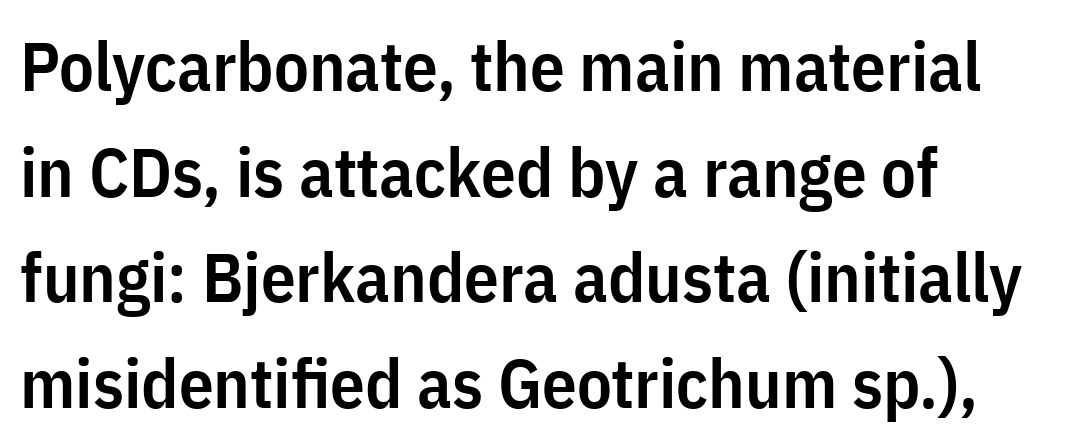
{"serif": "no", "italic": "no", "bold": "semi", "weight": "semibold", "width": "condensed", "stroke_contrast": "low", "x_height": "medium", "monospaced": "no", "underline": "no", "align": "left", "line_spacing": "normal", "line_spacing_ratio": 1.53, "letter_spacing": "normal", "letter_spacing_em": 0.0, "glyph_px": 69}
